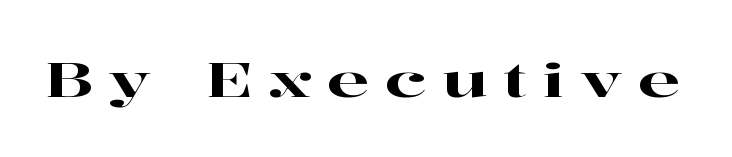
Q: Is the text italic (slanted)? A: No, it is upright.
Q: Is the typeface a serif or a sans-serif typeface? A: Serif.
Q: Is the text underlined? A: No.
Q: Is the spacing between letters normal or unusually wide? A: Unusually wide.
Q: Width (condensed, normal, or wide)? A: Wide.
Q: Stroke contrast? A: High.
Q: x-height? A: Medium.
Q: Monospaced? A: No.
